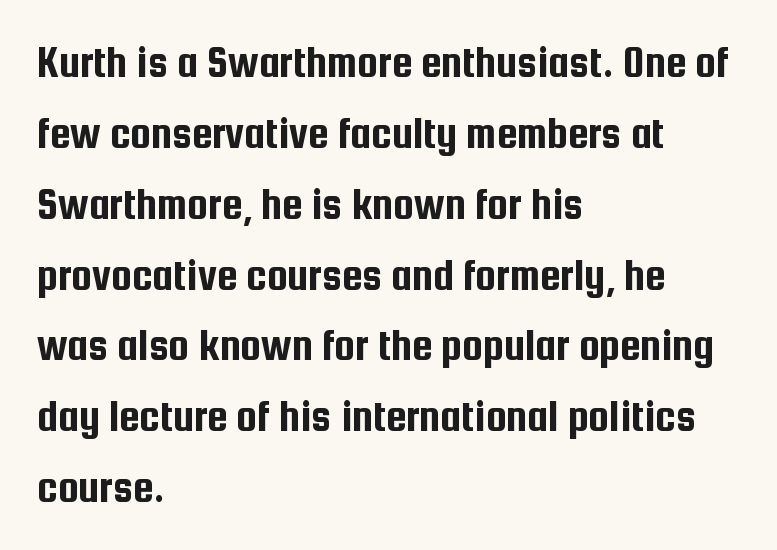
Q: Is the text italic (slanted)? A: No, it is upright.
Q: Is the typeface a serif or a sans-serif typeface? A: Sans-serif.
Q: Is the text underlined? A: No.
Q: How is the paragraph aligned? A: Left-aligned.
Q: Is the spacing between letters normal or unusually wide? A: Normal.
Q: Is the spacing between lines tight, normal or loose? A: Normal.
Q: Width (condensed, normal, or wide)? A: Condensed.
Q: Stroke contrast? A: Low.
Q: x-height? A: Medium.
Q: Monospaced? A: No.
